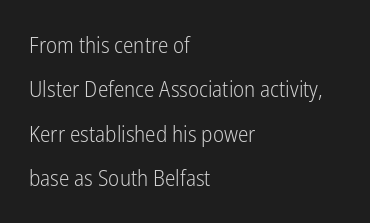
The image shows 22 px text type, upright; set left-aligned, loose line spacing (2.02x), normal letter spacing, not underlined.
